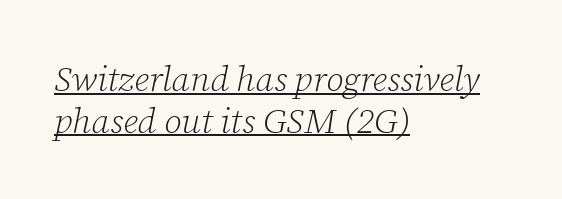
{"serif": "yes", "italic": "yes", "lean": "right", "slant_degrees": 12, "bold": "no", "weight": "light", "width": "normal", "stroke_contrast": "low", "x_height": "medium", "monospaced": "no", "underline": "yes", "align": "left", "line_spacing_ratio": 1.19, "letter_spacing": "normal", "letter_spacing_em": 0.0, "glyph_px": 35}
